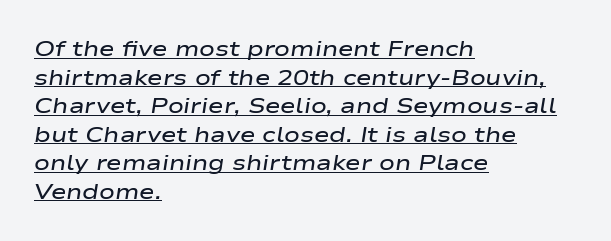
{"italic": "yes", "lean": "right", "slant_degrees": 9, "bold": "semi", "underline": "yes", "align": "left", "line_spacing": "normal", "line_spacing_ratio": 1.36, "letter_spacing": "normal", "letter_spacing_em": 0.0, "glyph_px": 21}
